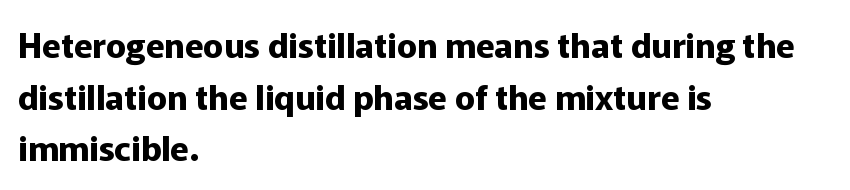
Q: Is the text bold? A: Yes.
Q: Is the text italic (slanted)? A: No, it is upright.
Q: Is the typeface a serif or a sans-serif typeface? A: Sans-serif.
Q: Is the text underlined? A: No.
Q: How is the paragraph aligned? A: Left-aligned.
Q: Is the spacing between letters normal or unusually wide? A: Normal.
Q: Is the spacing between lines tight, normal or loose? A: Normal.
Q: Width (condensed, normal, or wide)? A: Normal.
Q: Stroke contrast? A: Low.
Q: x-height? A: Medium.
Q: Monospaced? A: No.
